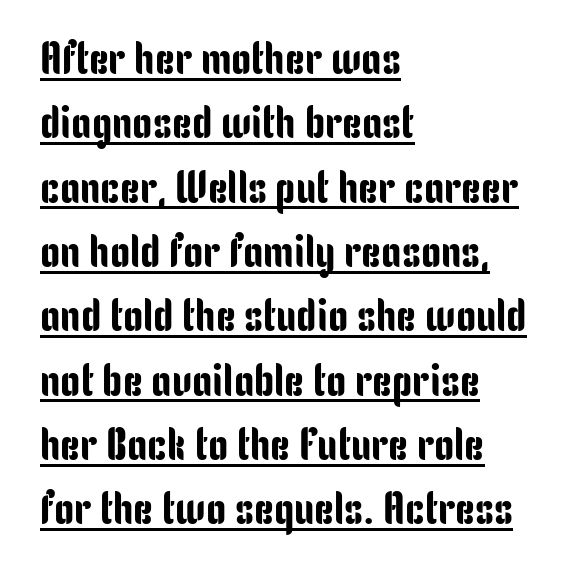
The typesetter chose a ragged-right arrangement here. The letters stand upright; this is a roman face. Line spacing here is normal. A typesetter would label this face a sans. Does a line run under the words? Yes, clearly. Varying glyph widths throughout — classic text-font behaviour.
